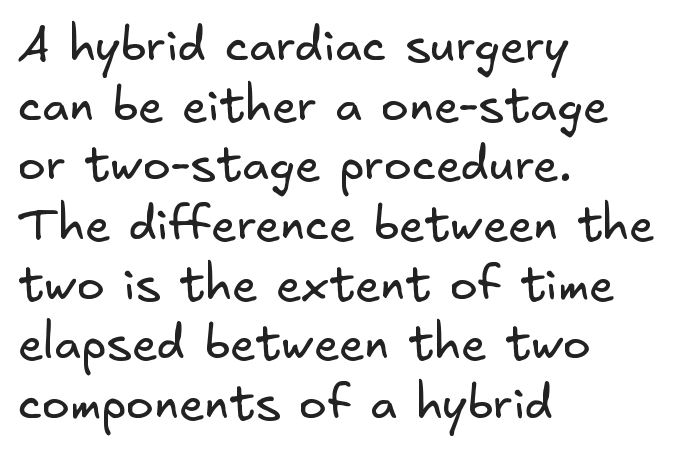
{"serif": "no", "bold": "no", "weight": "regular", "width": "normal", "stroke_contrast": "low", "x_height": "small", "underline": "no", "align": "left", "line_spacing": "normal", "line_spacing_ratio": 1.27, "letter_spacing": "normal", "letter_spacing_em": 0.0, "glyph_px": 47}
